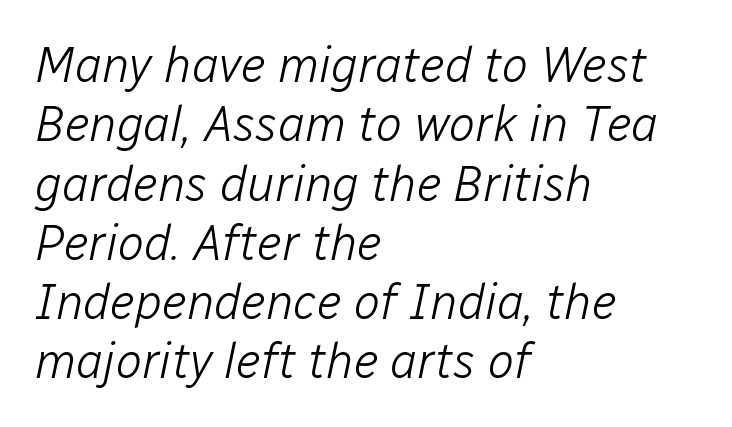
{"italic": "yes", "lean": "right", "slant_degrees": 12, "bold": "no", "weight": "light", "width": "normal", "stroke_contrast": "low", "x_height": "medium", "monospaced": "no", "underline": "no", "align": "left", "line_spacing_ratio": 1.21, "letter_spacing": "normal", "letter_spacing_em": 0.0, "glyph_px": 49}
